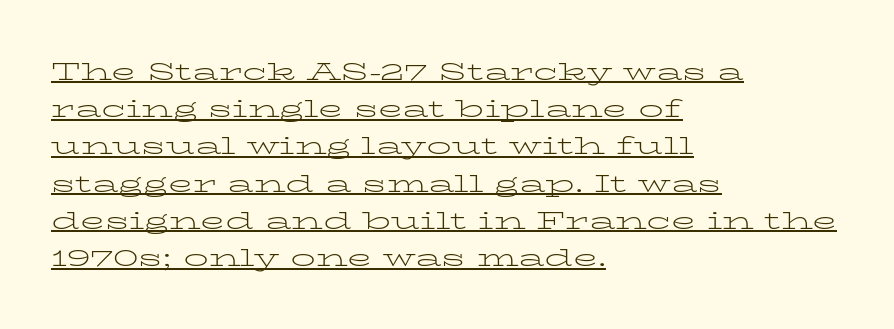
{"italic": "no", "bold": "no", "underline": "yes", "align": "left", "line_spacing": "normal", "line_spacing_ratio": 1.49, "letter_spacing": "normal", "letter_spacing_em": 0.0, "glyph_px": 25}
